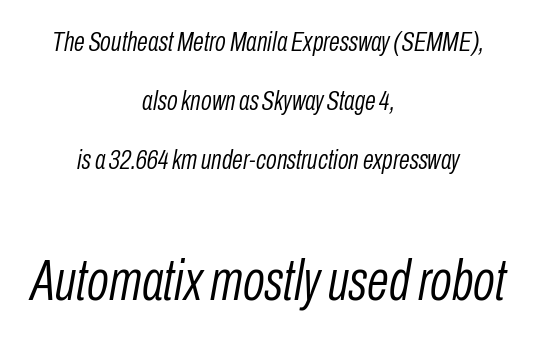
{"italic": "yes", "lean": "right", "slant_degrees": 10, "bold": "no", "weight": "light", "width": "condensed", "stroke_contrast": "low", "x_height": "medium", "monospaced": "no", "underline": "no", "align": "center", "line_spacing": "loose", "line_spacing_ratio": 2.11, "letter_spacing": "normal", "letter_spacing_em": 0.0, "larger_block": "second", "size_ratio": 2.04, "glyph_px": 57}
